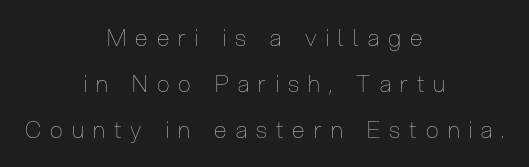
{"italic": "no", "bold": "no", "underline": "no", "align": "center", "line_spacing": "loose", "line_spacing_ratio": 2.01, "letter_spacing": "wide", "letter_spacing_em": 0.4, "glyph_px": 23}
